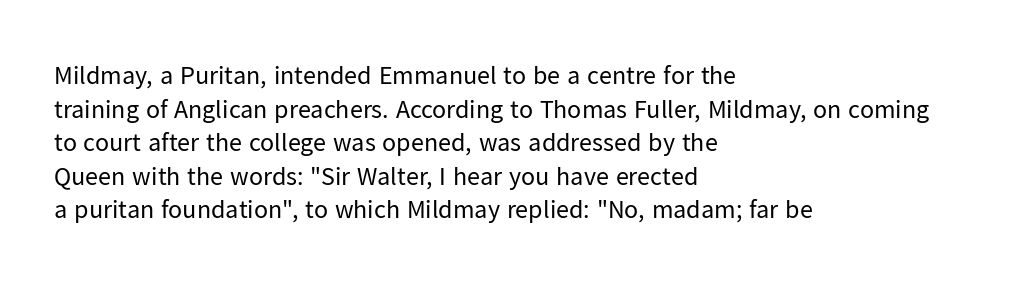
The image shows 26 px text type, upright; set left-aligned, normal line spacing (1.29x), normal letter spacing, not underlined.
